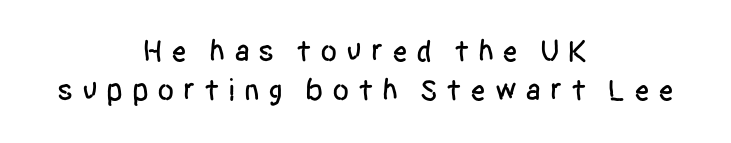
{"serif": "no", "italic": "no", "width": "condensed", "stroke_contrast": "low", "x_height": "large", "monospaced": "no", "underline": "no", "align": "center", "line_spacing": "normal", "line_spacing_ratio": 1.25, "letter_spacing": "wide", "letter_spacing_em": 0.27, "glyph_px": 31}
